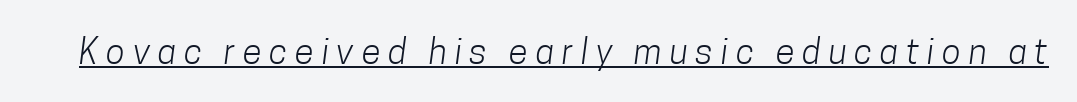
{"serif": "no", "bold": "no", "weight": "light", "width": "condensed", "stroke_contrast": "low", "x_height": "medium", "monospaced": "no", "underline": "yes", "letter_spacing": "wide", "letter_spacing_em": 0.22, "glyph_px": 35}
